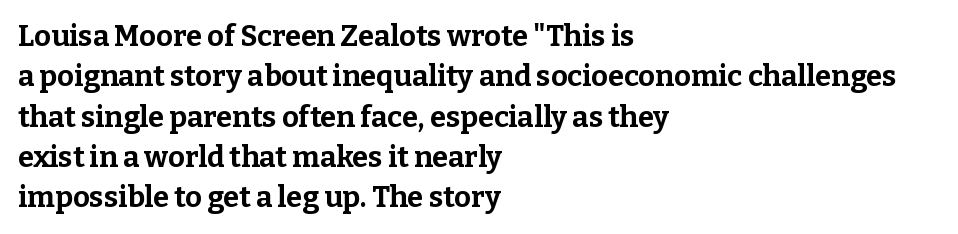
Q: Is the text bold? A: Yes.
Q: Is the text italic (slanted)? A: No, it is upright.
Q: Is the typeface a serif or a sans-serif typeface? A: Serif.
Q: Is the text underlined? A: No.
Q: How is the paragraph aligned? A: Left-aligned.
Q: Is the spacing between letters normal or unusually wide? A: Normal.
Q: Is the spacing between lines tight, normal or loose? A: Normal.
Q: Width (condensed, normal, or wide)? A: Normal.
Q: Stroke contrast? A: Low.
Q: x-height? A: Medium.
Q: Monospaced? A: No.
